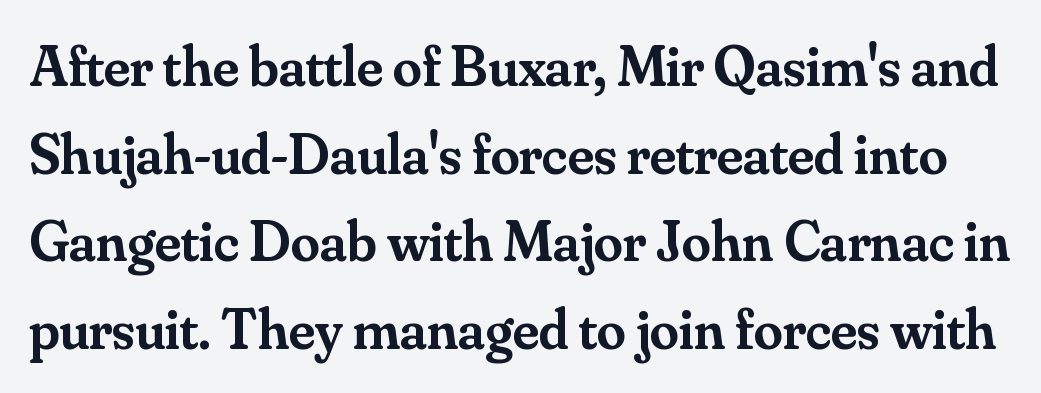
Character widths vary here, with narrow letters taking less room than wide ones. Students, note that the glyphs here touch the page at normal intervals. The passage shown is typeset with a serif family. Any mark beneath the type? The region is blank.
